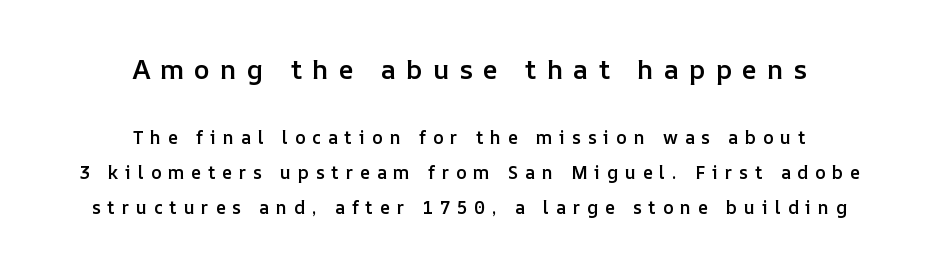
{"italic": "no", "bold": "semi", "underline": "no", "align": "center", "line_spacing": "loose", "line_spacing_ratio": 1.94, "letter_spacing": "wide", "letter_spacing_em": 0.37, "larger_block": "first", "size_ratio": 1.5, "glyph_px": 27}
